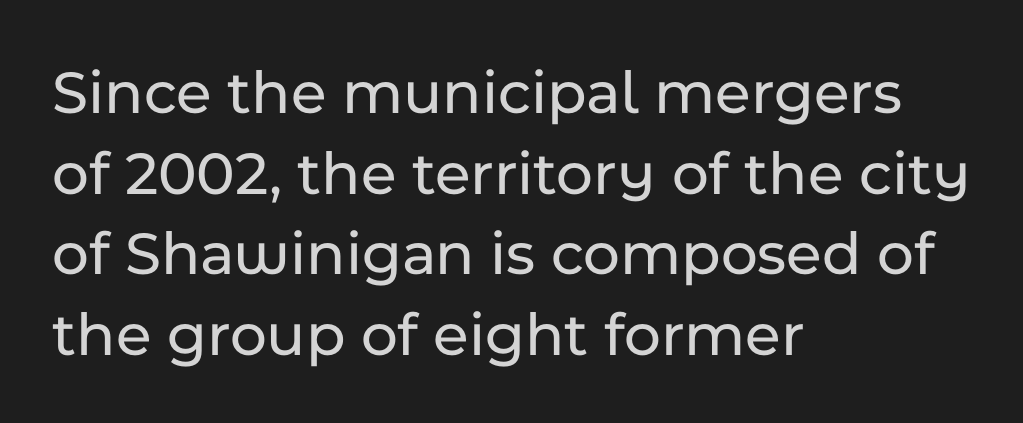
The image shows 63 px sans-serif type, upright; set left-aligned, normal line spacing (1.28x), normal letter spacing, not underlined; low stroke contrast and a medium x-height.
